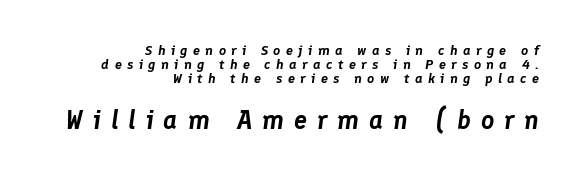
Q: Is the text italic (slanted)? A: Yes, it leans right by about 8 degrees.
Q: Is the text underlined? A: No.
Q: How is the paragraph aligned? A: Right-aligned.
Q: Is the spacing between letters normal or unusually wide? A: Unusually wide.
Q: Is the spacing between lines tight, normal or loose? A: Tight.
Q: Which block of text is set in a larger size, the first (top) or the second (bottom)? A: The second (bottom) one.
